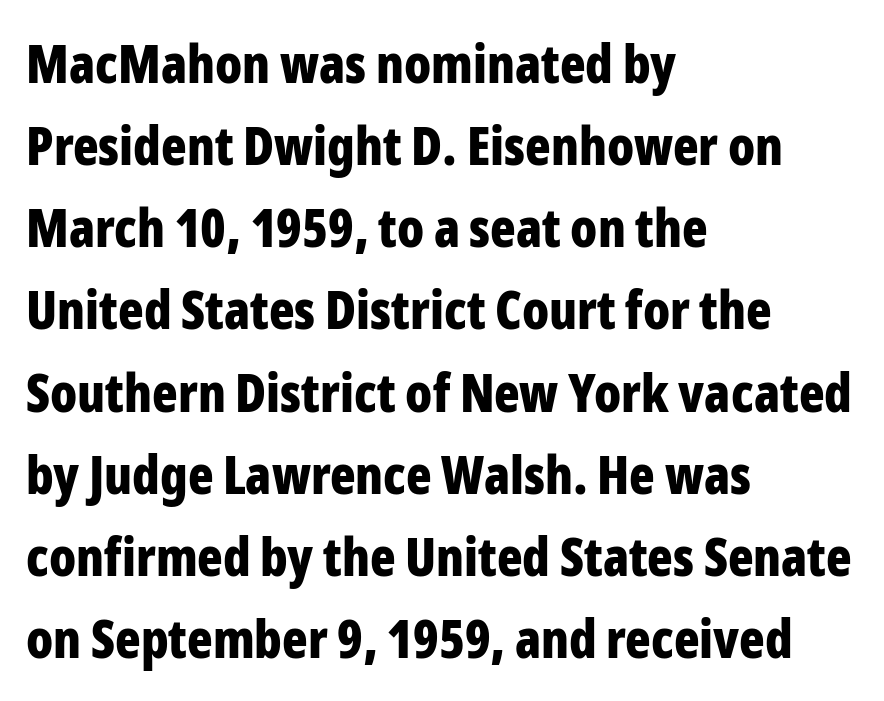
{"serif": "no", "italic": "no", "bold": "yes", "weight": "bold", "width": "condensed", "stroke_contrast": "low", "x_height": "medium", "monospaced": "no", "underline": "no", "align": "left", "line_spacing": "normal", "line_spacing_ratio": 1.55, "letter_spacing": "normal", "letter_spacing_em": 0.0, "glyph_px": 53}
